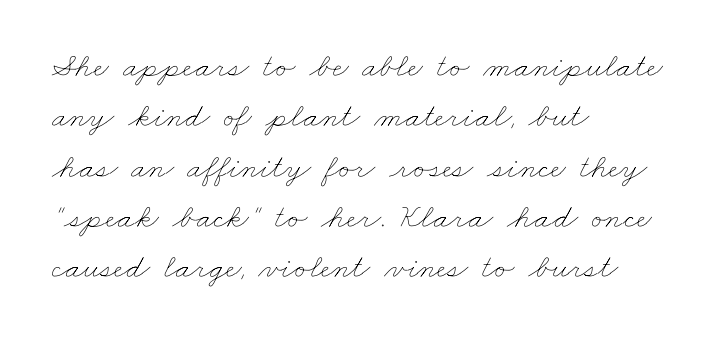
The image shows 34 px thin, wide type; set left-aligned, normal line spacing (1.48x), normal letter spacing, not underlined; low stroke contrast and a small x-height.
